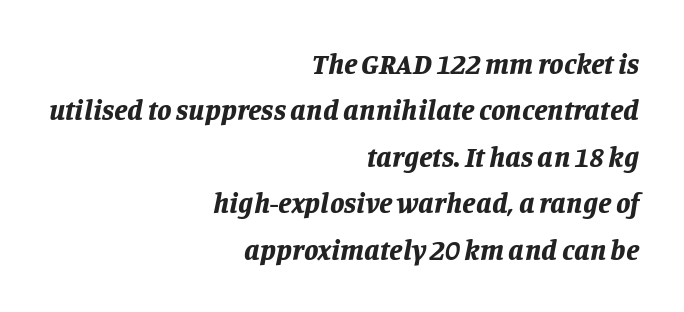
The image shows 29 px bold type, italic (leaning right); set right-aligned, normal line spacing (1.6x), normal letter spacing, not underlined; low stroke contrast and a large x-height.
